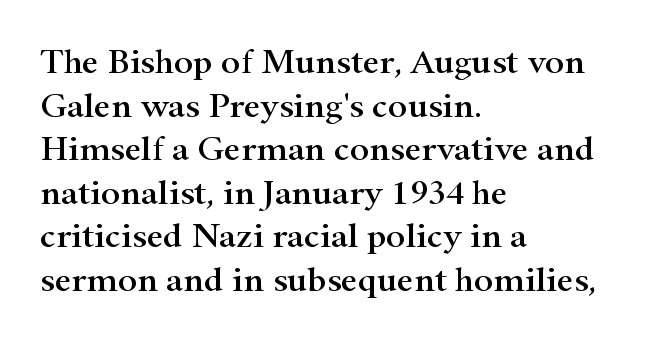
The letters stand straight up with perfectly vertical stems. The text block is weighted toward the left margin, trailing off unevenly rightward. Honestly, the letter spacing is just normal — you wouldn't notice it. The gap between lines stays unmarked. Classification — serif.
